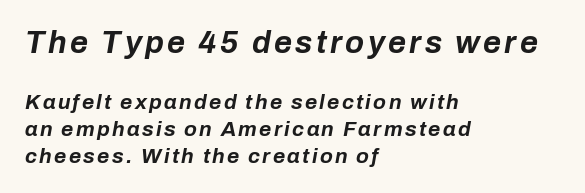
Reading down the block, your eye returns to a fixed left position each line. Does the leading feel generous? No, just average. Proportional: the letters do not fall into vertical columns. The typography opts for an oblique posture over an upright one. Look at the glyph heights: the upper group is clearly the bigger setting.
